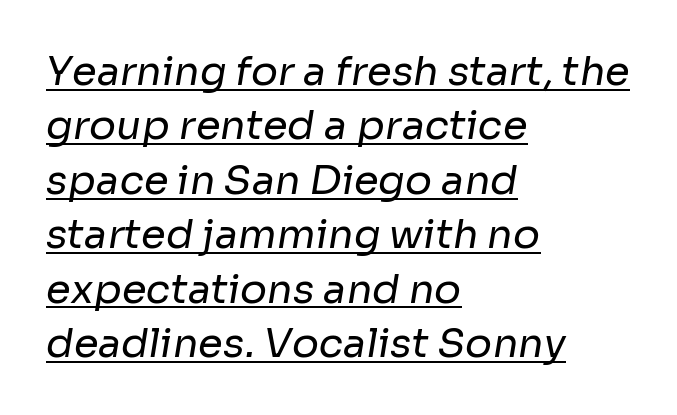
{"serif": "no", "bold": "no", "weight": "regular", "width": "normal", "stroke_contrast": "low", "x_height": "medium", "monospaced": "no", "underline": "yes", "align": "left", "line_spacing": "normal", "line_spacing_ratio": 1.36, "letter_spacing": "normal", "letter_spacing_em": 0.0, "glyph_px": 40}
